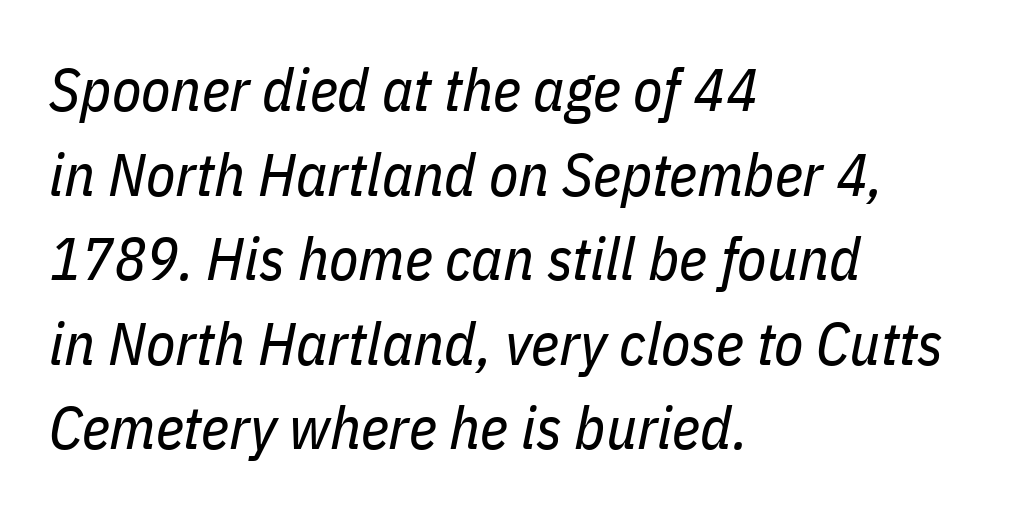
Q: Is the text bold? A: No.
Q: Is the text italic (slanted)? A: Yes, it leans right by about 11 degrees.
Q: Is the text underlined? A: No.
Q: How is the paragraph aligned? A: Left-aligned.
Q: Is the spacing between letters normal or unusually wide? A: Normal.
Q: Is the spacing between lines tight, normal or loose? A: Normal.
Q: Width (condensed, normal, or wide)? A: Condensed.
Q: Stroke contrast? A: Low.
Q: x-height? A: Medium.
Q: Monospaced? A: No.
